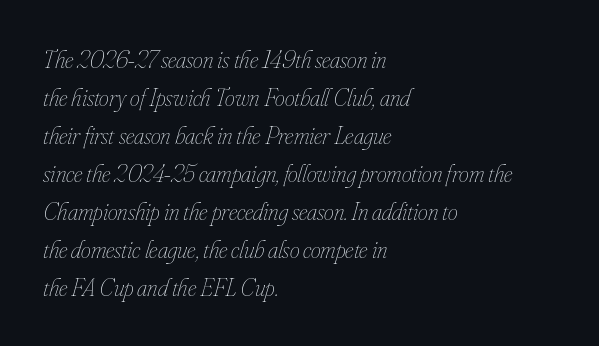
Q: Is the text bold? A: No.
Q: Is the text italic (slanted)? A: Yes, it leans right by about 16 degrees.
Q: Is the text underlined? A: No.
Q: How is the paragraph aligned? A: Left-aligned.
Q: Is the spacing between letters normal or unusually wide? A: Normal.
Q: Is the spacing between lines tight, normal or loose? A: Normal.
